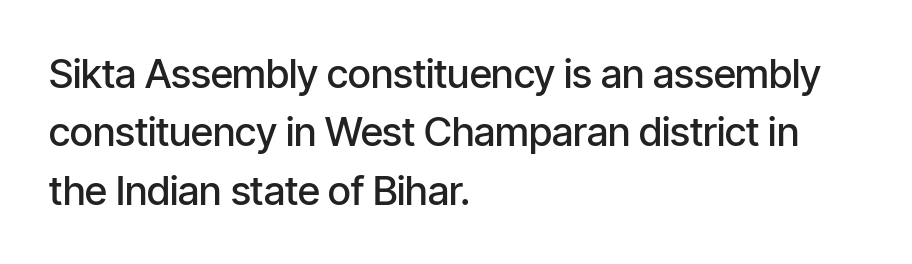
The image shows 40 px semibold, condensed sans-serif type, upright; set left-aligned, normal line spacing (1.46x), normal letter spacing, not underlined; low stroke contrast and a medium x-height.
